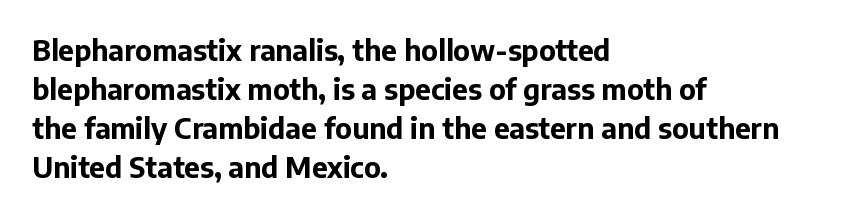
In terms of posture, this sample is upright. Does the weight exceed regular? Yes, all the way to bold. Nothing unusual about the tracking: characters are spaced as the font intends. The line-height multiplier appears to be the usual default. The face used here is proportionally spaced, like ordinary book or web type. The words here are not underlined.
